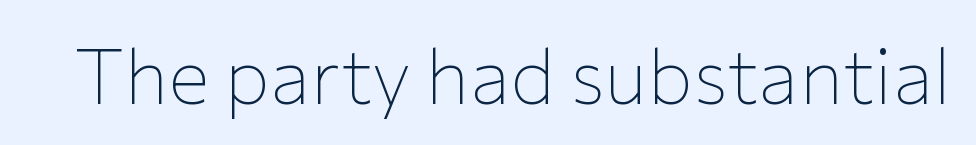
{"serif": "no", "italic": "no", "bold": "no", "weight": "thin", "width": "normal", "stroke_contrast": "low", "x_height": "medium", "monospaced": "no", "underline": "no", "letter_spacing": "normal", "letter_spacing_em": 0.0, "glyph_px": 78}
